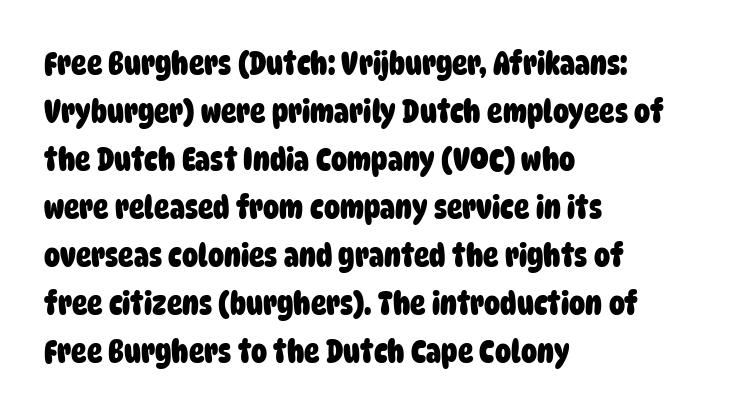
Q: Is the text bold? A: Yes.
Q: Is the typeface a serif or a sans-serif typeface? A: Sans-serif.
Q: Is the text underlined? A: No.
Q: How is the paragraph aligned? A: Left-aligned.
Q: Is the spacing between letters normal or unusually wide? A: Normal.
Q: Is the spacing between lines tight, normal or loose? A: Normal.
Q: Width (condensed, normal, or wide)? A: Condensed.
Q: Stroke contrast? A: Low.
Q: x-height? A: Large.
Q: Monospaced? A: No.
